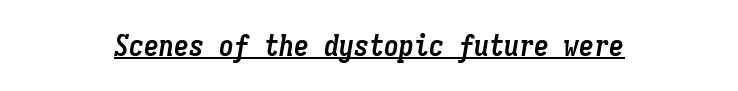
{"italic": "yes", "lean": "right", "slant_degrees": 9, "bold": "yes", "weight": "semibold", "width": "condensed", "stroke_contrast": "low", "x_height": "medium", "monospaced": "yes", "underline": "yes", "align": "center", "letter_spacing": "normal", "letter_spacing_em": 0.0, "glyph_px": 30}
